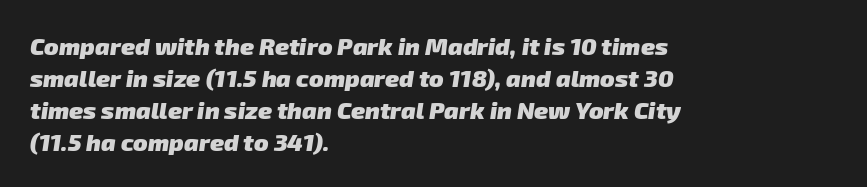
The image shows 24 px bold type; set left-aligned, normal line spacing (1.34x), normal letter spacing, not underlined.
